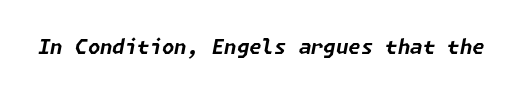
The image shows 20 px bold type, italic (leaning right); set normal letter spacing, not underlined.
